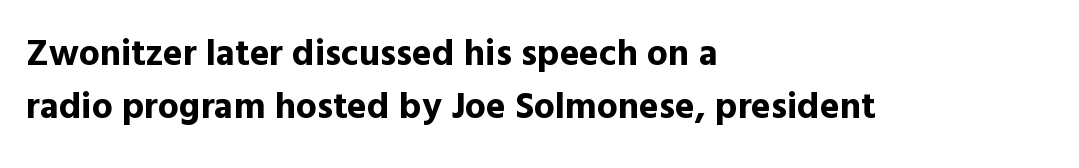
Horizontally, the lines are justified to the leading edge only. In terms of leading, this rendering sits right in the middle. Set as a true bold cut, around the 700 mark. The tracking reads as untouched default to a designer's eye. The space beneath each line is pristine and unruled.
